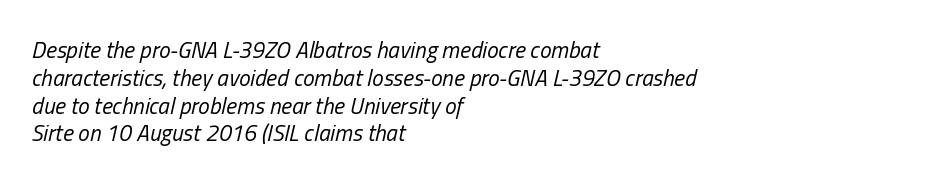
Observe the ordinary spacing: letters are neighbours, not strangers. A typesetter would mark this as italic. On a weight scale, this lands at 450 or below. Plain, unruled lines of type. One-word summary of the alignment: left.
